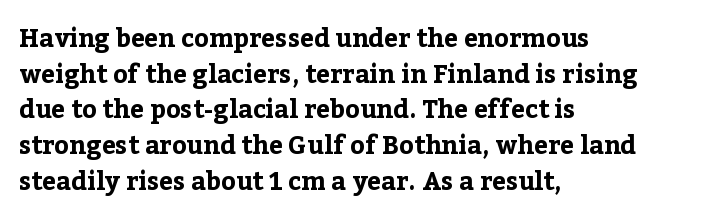
The image shows 25 px bold type, upright; set left-aligned, normal line spacing (1.43x), normal letter spacing, not underlined.
